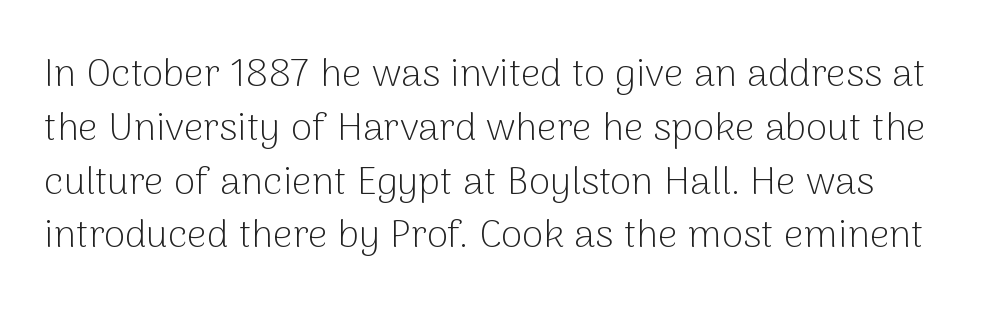
Varying glyph widths throughout — classic text-font behaviour. You can tell it's not italic because the verticals are truly vertical. Is this a sans? Yes — the strokes have no serifs. Is the stroke heavy? The answer is a plain regular-or-lighter. The rendering keeps characters at their native spacing.
